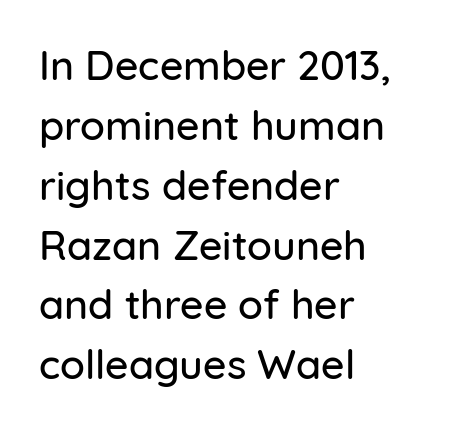
The image shows 41 px sans-serif type, upright; set left-aligned, normal line spacing (1.46x), normal letter spacing, not underlined; low stroke contrast and a medium x-height.
